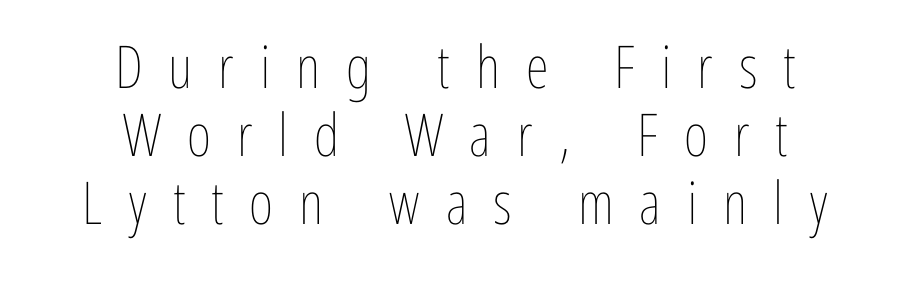
The image shows 59 px thin, condensed type, upright; set centered, tight line spacing (1.15x), unusually wide letter spacing (+0.44 em), not underlined; low stroke contrast and a medium x-height.
